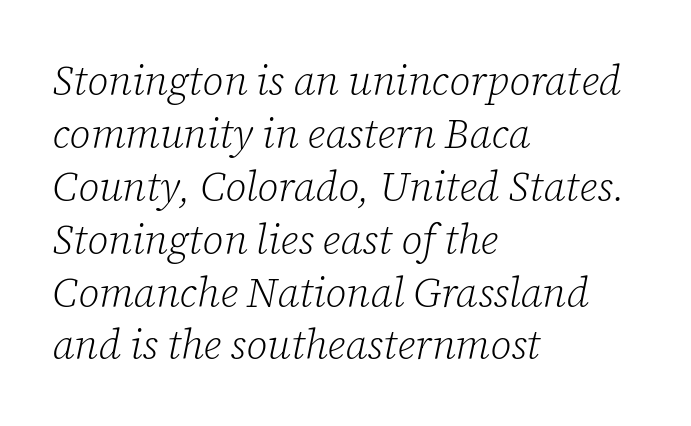
{"serif": "yes", "italic": "yes", "lean": "right", "slant_degrees": 12, "bold": "no", "weight": "light", "width": "normal", "stroke_contrast": "low", "x_height": "medium", "monospaced": "no", "underline": "no", "align": "left", "line_spacing": "normal", "line_spacing_ratio": 1.29, "letter_spacing": "normal", "letter_spacing_em": 0.0, "glyph_px": 41}
